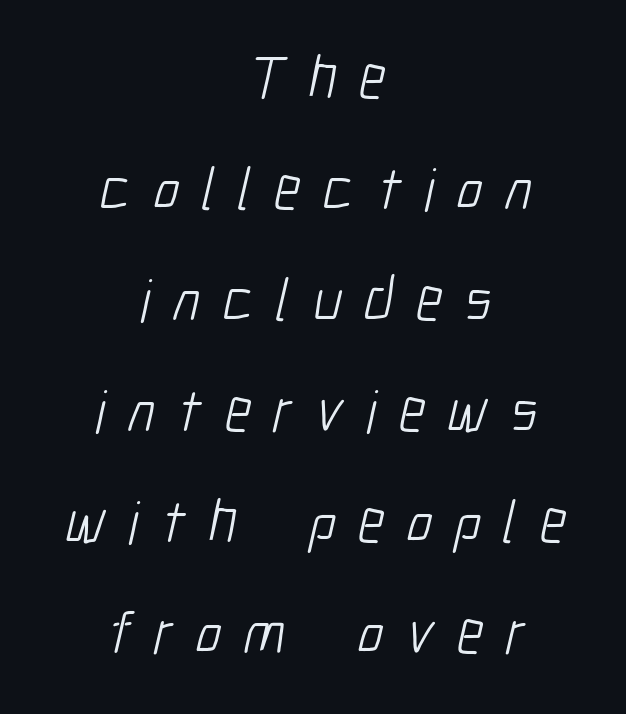
Q: Is the text bold? A: No.
Q: Is the typeface a serif or a sans-serif typeface? A: Sans-serif.
Q: Is the text underlined? A: No.
Q: How is the paragraph aligned? A: Centered.
Q: Is the spacing between letters normal or unusually wide? A: Unusually wide.
Q: Width (condensed, normal, or wide)? A: Condensed.
Q: Stroke contrast? A: Low.
Q: x-height? A: Medium.
Q: Monospaced? A: No.
